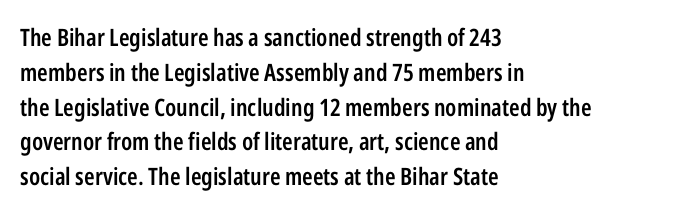
Notice how descenders clear the ascenders below comfortably — that's standard leading. It's the straight-up-and-down kind of type. Horizontally, the lines are justified to the leading edge only. Is the letter spacing exaggerated? No — it looks like the ordinary default. Semibold letterforms, between regular and bold.
